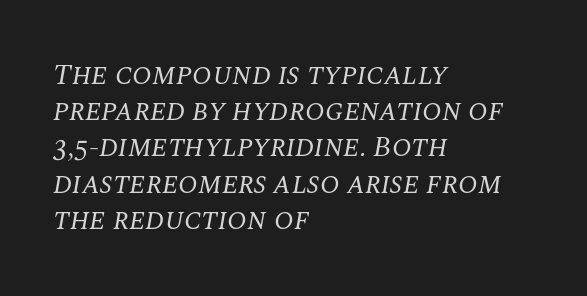
{"serif": "yes", "italic": "yes", "lean": "right", "slant_degrees": 10, "bold": "no", "weight": "regular", "width": "normal", "stroke_contrast": "medium", "x_height": "large", "monospaced": "no", "underline": "no", "align": "left", "line_spacing": "normal", "line_spacing_ratio": 1.25, "letter_spacing": "normal", "letter_spacing_em": 0.0, "glyph_px": 29}
